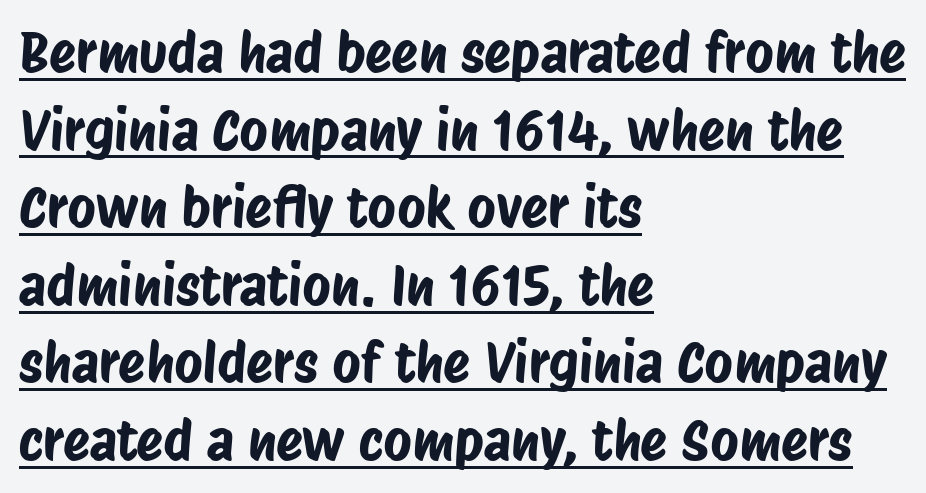
{"serif": "no", "width": "condensed", "stroke_contrast": "low", "x_height": "large", "monospaced": "no", "underline": "yes", "align": "left", "line_spacing": "normal", "line_spacing_ratio": 1.41, "letter_spacing": "normal", "letter_spacing_em": 0.0, "glyph_px": 55}
